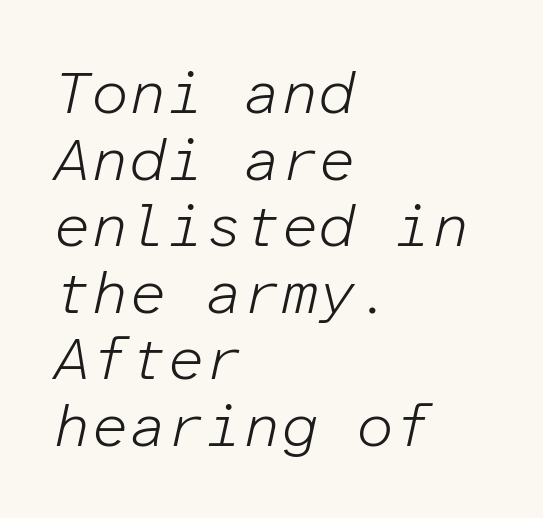
Q: Is the text bold? A: No.
Q: Is the text italic (slanted)? A: Yes, it leans right by about 12 degrees.
Q: Is the text underlined? A: No.
Q: How is the paragraph aligned? A: Left-aligned.
Q: Is the spacing between letters normal or unusually wide? A: Normal.
Q: Is the spacing between lines tight, normal or loose? A: Tight.
Q: Width (condensed, normal, or wide)? A: Normal.
Q: Stroke contrast? A: Low.
Q: x-height? A: Medium.
Q: Monospaced? A: Yes.
